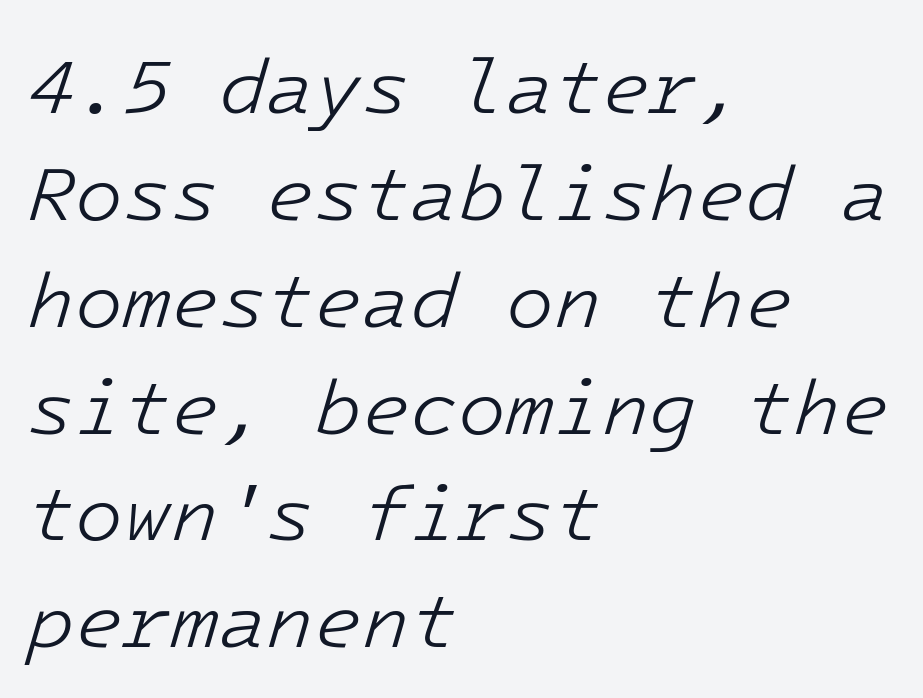
Q: Is the text bold? A: No.
Q: Is the text italic (slanted)? A: Yes, it leans right by about 16 degrees.
Q: Is the text underlined? A: No.
Q: How is the paragraph aligned? A: Left-aligned.
Q: Is the spacing between letters normal or unusually wide? A: Normal.
Q: Is the spacing between lines tight, normal or loose? A: Normal.
Q: Width (condensed, normal, or wide)? A: Normal.
Q: Stroke contrast? A: Low.
Q: x-height? A: Medium.
